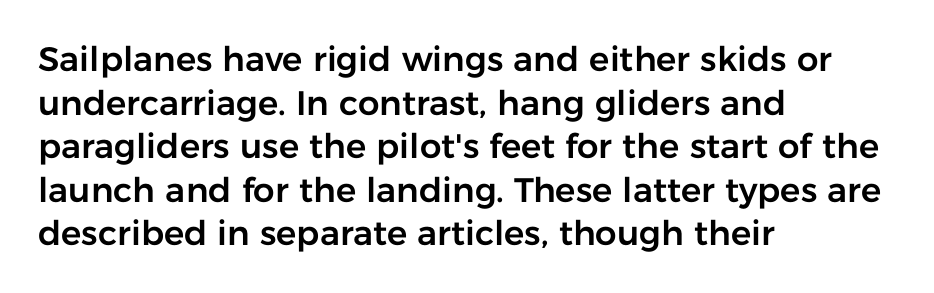
Q: Is the text italic (slanted)? A: No, it is upright.
Q: Is the typeface a serif or a sans-serif typeface? A: Sans-serif.
Q: Is the text underlined? A: No.
Q: How is the paragraph aligned? A: Left-aligned.
Q: Is the spacing between letters normal or unusually wide? A: Normal.
Q: Is the spacing between lines tight, normal or loose? A: Normal.
Q: Width (condensed, normal, or wide)? A: Normal.
Q: Stroke contrast? A: Low.
Q: x-height? A: Medium.
Q: Monospaced? A: No.
